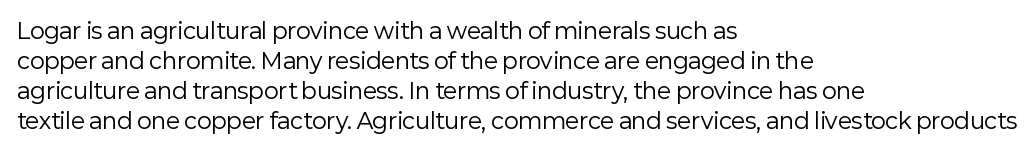
Q: Is the text bold? A: No.
Q: Is the text italic (slanted)? A: No, it is upright.
Q: Is the text underlined? A: No.
Q: How is the paragraph aligned? A: Left-aligned.
Q: Is the spacing between letters normal or unusually wide? A: Normal.
Q: Is the spacing between lines tight, normal or loose? A: Normal.
